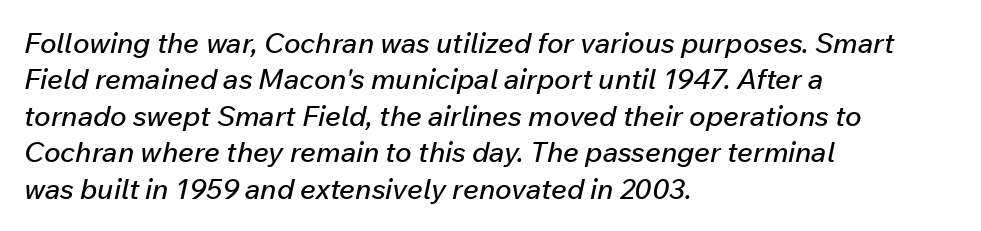
{"italic": "yes", "lean": "right", "slant_degrees": 12, "width": "normal", "stroke_contrast": "low", "x_height": "medium", "monospaced": "no", "underline": "no", "align": "left", "line_spacing": "normal", "line_spacing_ratio": 1.3, "letter_spacing": "normal", "letter_spacing_em": 0.0, "glyph_px": 28}
